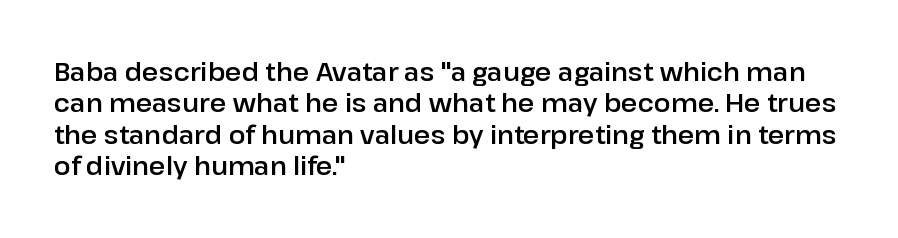
Q: Is the text italic (slanted)? A: No, it is upright.
Q: Is the text underlined? A: No.
Q: How is the paragraph aligned? A: Left-aligned.
Q: Is the spacing between letters normal or unusually wide? A: Normal.
Q: Is the spacing between lines tight, normal or loose? A: Normal.
